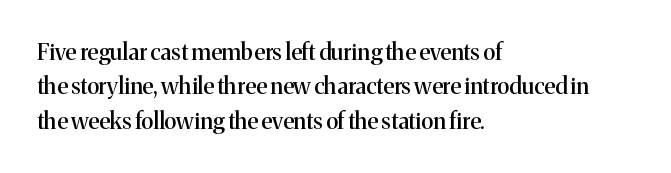
The image shows 23 px text type, upright; set left-aligned, normal line spacing (1.5x), normal letter spacing, not underlined.
